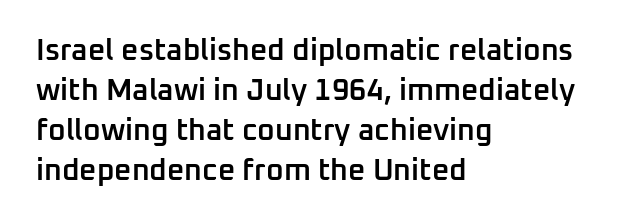
The image shows 30 px semibold sans-serif type, upright; set left-aligned, normal line spacing (1.33x), normal letter spacing, not underlined; low stroke contrast and a medium x-height.
